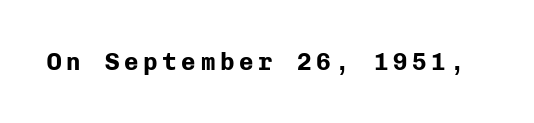
Q: Is the text bold? A: Yes.
Q: Is the text italic (slanted)? A: No, it is upright.
Q: Is the text underlined? A: No.
Q: Is the spacing between letters normal or unusually wide? A: Unusually wide.
